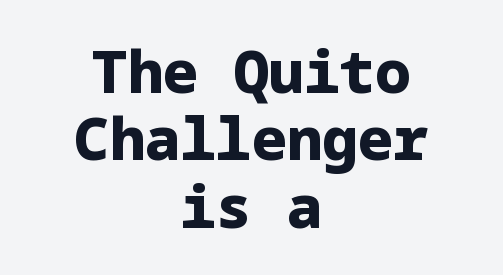
{"serif": "no", "italic": "no", "bold": "yes", "weight": "heavy", "width": "normal", "stroke_contrast": "low", "x_height": "medium", "underline": "no", "align": "center", "line_spacing": "tight", "line_spacing_ratio": 1.14, "letter_spacing": "normal", "letter_spacing_em": 0.0, "glyph_px": 59}
